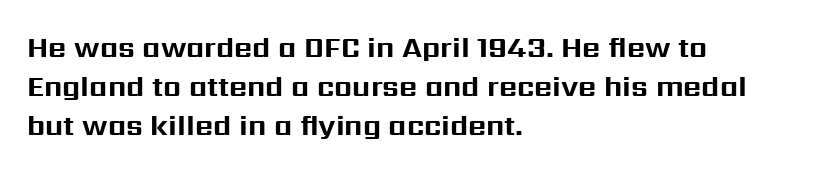
The image shows 28 px bold sans-serif type, upright; set left-aligned, normal line spacing (1.4x), normal letter spacing, not underlined; medium stroke contrast and a medium x-height.
